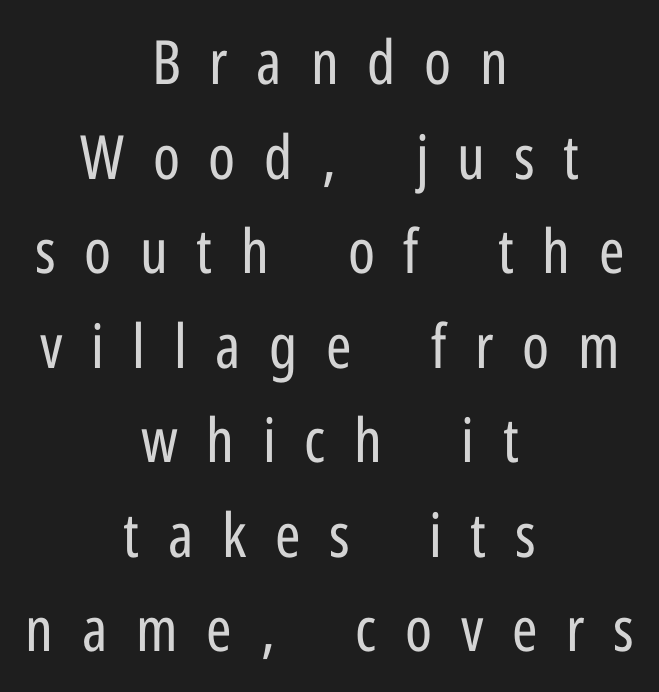
Is the letter spacing exaggerated? Yes — the characters are pushed far apart. Each letter keeps its own natural width here, so spacing adapts to shape. The paragraph shown floats in the horizontal middle. Descenders are the only things crossing below the line. Each stroke keeps to a modest, everyday thickness or less. Type style note: lacks serifs.
